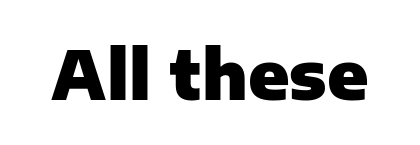
{"serif": "no", "italic": "no", "bold": "yes", "weight": "heavy", "width": "normal", "stroke_contrast": "low", "x_height": "medium", "monospaced": "no", "underline": "no", "letter_spacing": "normal", "letter_spacing_em": 0.0, "glyph_px": 67}
